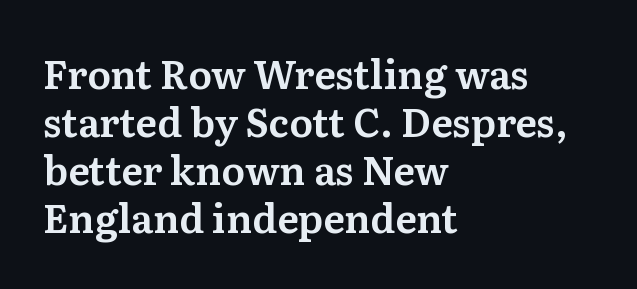
The image shows 39 px serif type, upright; set left-aligned, line spacing 1.23x, normal letter spacing, not underlined; medium stroke contrast and a medium x-height.
